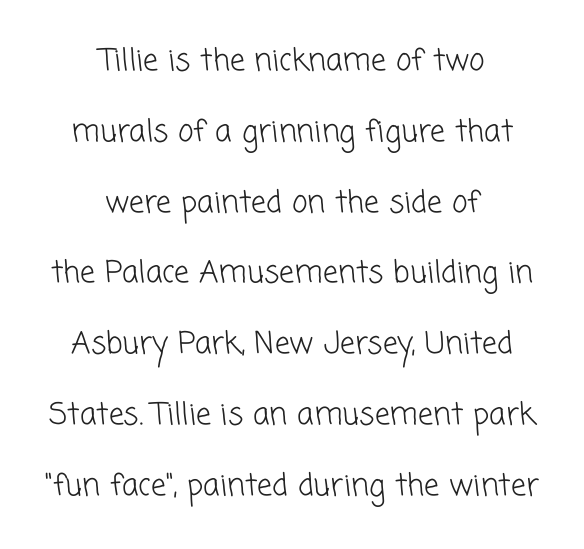
Ink coverage per letter is moderate at most. Underline: absent. Which margin do the lines hug? Neither — every line sits in the middle. Each letter's strokes conclude bluntly, with no projecting serifs. The space between consecutive lines is lavish. You could not count columns in this text — the font is proportionally spaced.
